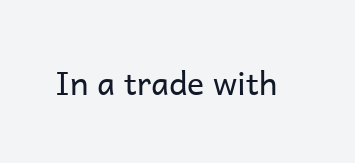
The image shows 32 px regular-weight sans-serif type, upright; set normal letter spacing, not underlined; low stroke contrast and a medium x-height.
